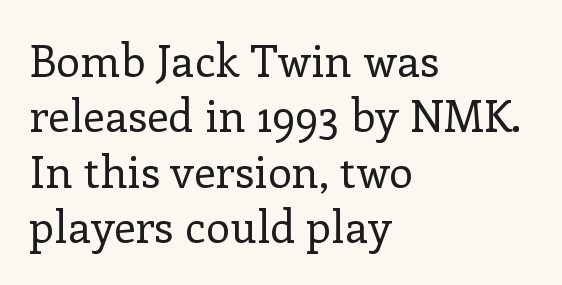
A typesetter would call this zero additional tracking. The characters are drawn with everyday or finer stroke widths. The text was rendered using a seriffed face with decorative stroke endings. This is roman type, the default non-slanted kind. The foot of each line stays bare and open. The space between consecutive lines is moderate.
